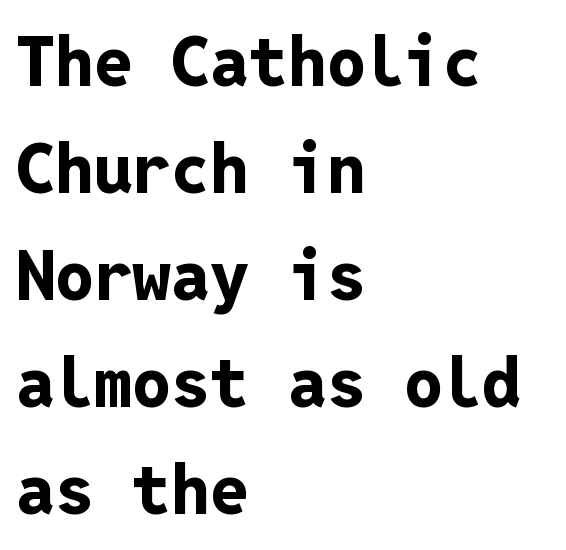
The image shows 69 px bold sans-serif type, upright, monospaced; set left-aligned, normal line spacing (1.55x), normal letter spacing, not underlined; low stroke contrast and a medium x-height.
